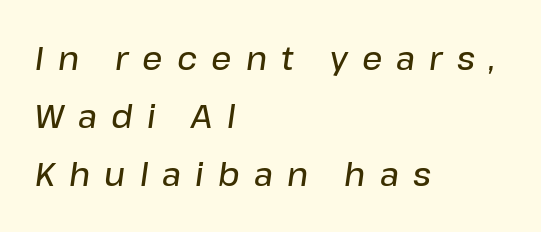
Does the weight exceed regular? Yes, but only to semibold. Notice how the passage keeps a crisp vertical edge on the left only. Spacing verdict: proportional, widths tailored to each character. This rendering widens character spacing well past its baseline value. A clean baseline with only descenders dipping below it. Quick note: italic.
